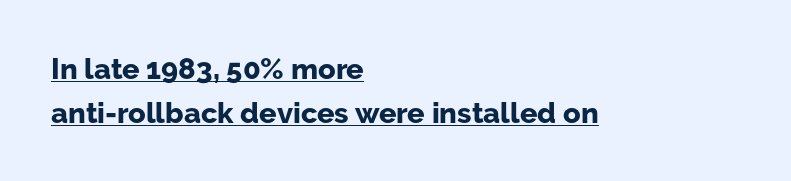
Typeset ragged right — the left edge is the straight one. The space between consecutive lines is moderate. A typographer would call this underscored text. Looks like regular typesetting: each glyph gets only the width it needs.
